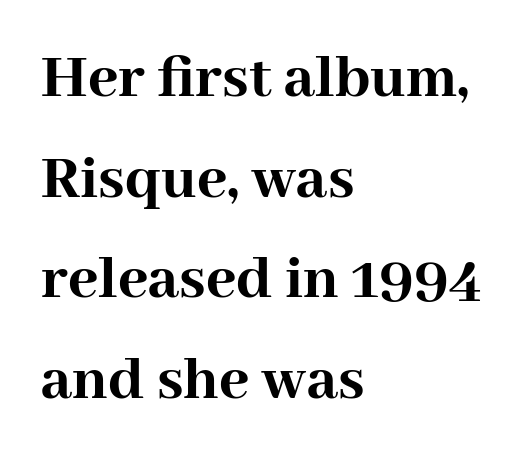
The image shows 65 px semibold serif type, upright; set left-aligned, normal line spacing (1.55x), normal letter spacing, not underlined; high stroke contrast and a medium x-height.
